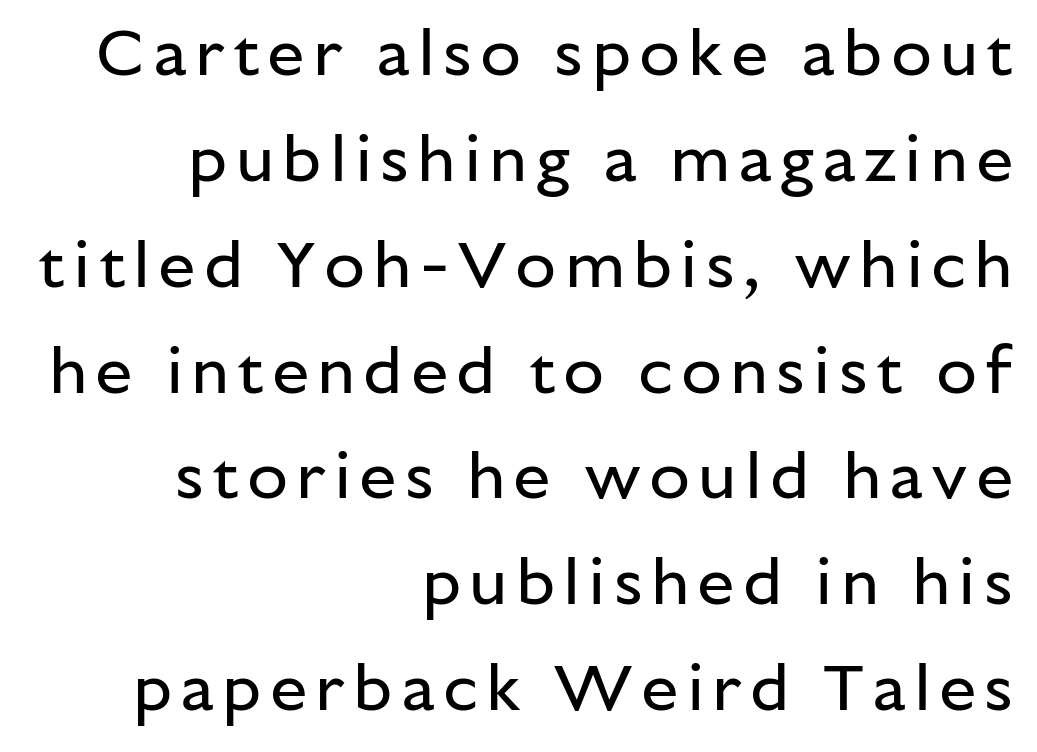
I'd call this a sans setting — the letters go barefoot. Posture: vertical. Notice how descenders clear the ascenders below comfortably — that's standard leading. Underline: absent. No heavy texture on the line: the type isn't bold. Note the varied advance widths — an 'i' is clearly narrower than an 'm'.
